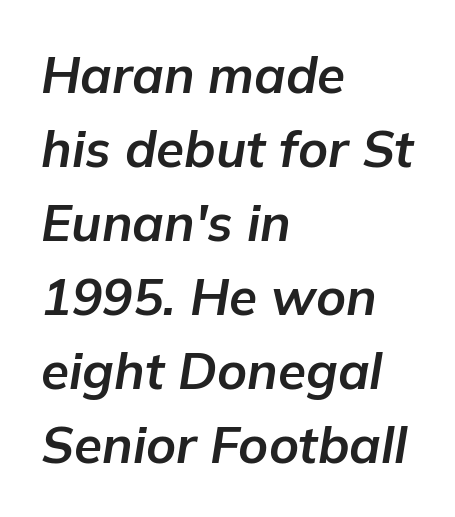
Q: Is the text bold? A: Yes.
Q: Is the text italic (slanted)? A: Yes, it leans right by about 9 degrees.
Q: Is the text underlined? A: No.
Q: How is the paragraph aligned? A: Left-aligned.
Q: Is the spacing between letters normal or unusually wide? A: Normal.
Q: Is the spacing between lines tight, normal or loose? A: Normal.
Q: Width (condensed, normal, or wide)? A: Normal.
Q: Stroke contrast? A: Low.
Q: x-height? A: Medium.
Q: Monospaced? A: No.
